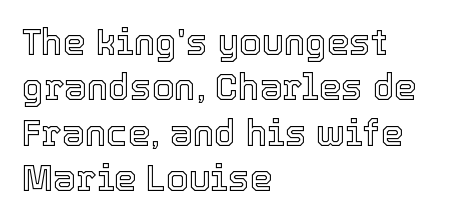
The rendering uses natural spacing where letterforms have individual widths. Interline gaps are of average width in this sample. Inter-character spacing is left at the font's built-in metrics. Reading down the block, your eye returns to a fixed left position each line. No italicization has been applied; the sample stays upright. Descenders are the only things crossing below the line.
